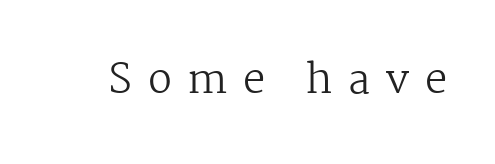
Q: Is the text bold? A: No.
Q: Is the text italic (slanted)? A: No, it is upright.
Q: Is the typeface a serif or a sans-serif typeface? A: Serif.
Q: Is the text underlined? A: No.
Q: Is the spacing between letters normal or unusually wide? A: Unusually wide.
Q: Width (condensed, normal, or wide)? A: Normal.
Q: Stroke contrast? A: Medium.
Q: x-height? A: Medium.
Q: Monospaced? A: No.
